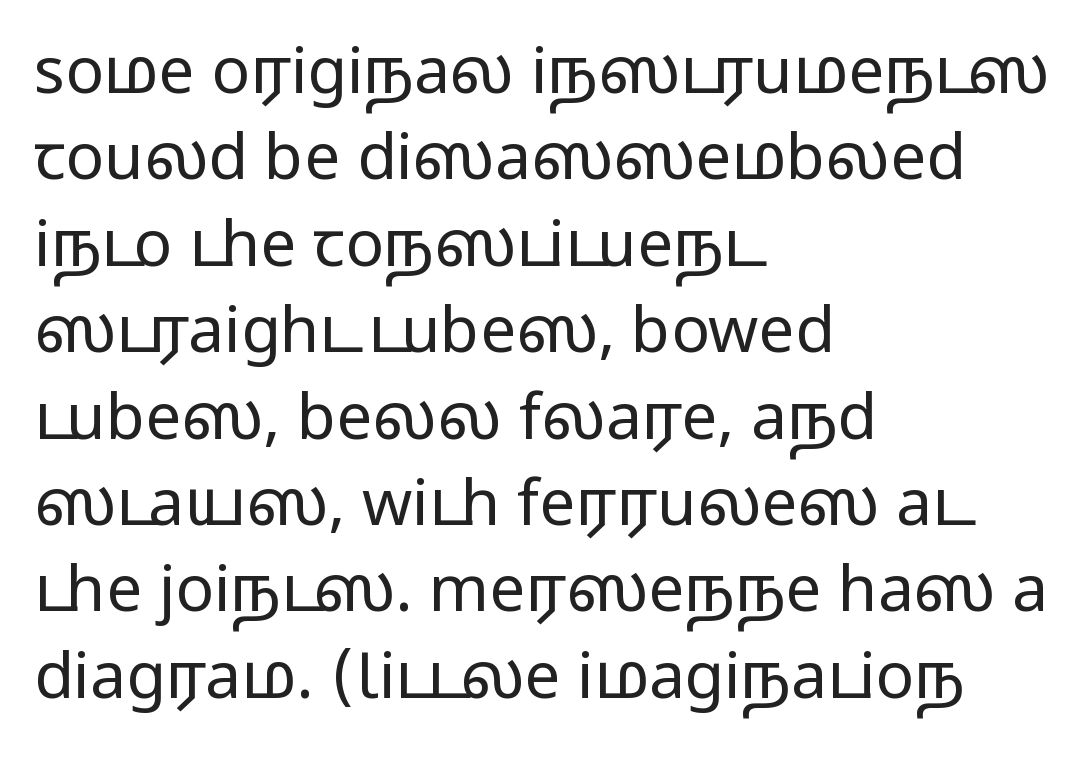
Think of a printed novel: that variable character pitch is what you see here. Alignment: flush left. Clear beneath every line of the passage. The typography opts for an upright posture over an oblique one. Does the type have serifs? No, each stem ends abruptly.
